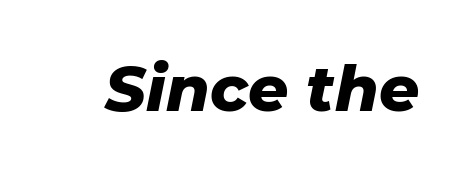
Q: Is the text bold? A: Yes.
Q: Is the text italic (slanted)? A: Yes, it leans right by about 11 degrees.
Q: Is the text underlined? A: No.
Q: Is the spacing between letters normal or unusually wide? A: Normal.
Q: Width (condensed, normal, or wide)? A: Normal.
Q: Stroke contrast? A: Low.
Q: x-height? A: Medium.
Q: Monospaced? A: No.
